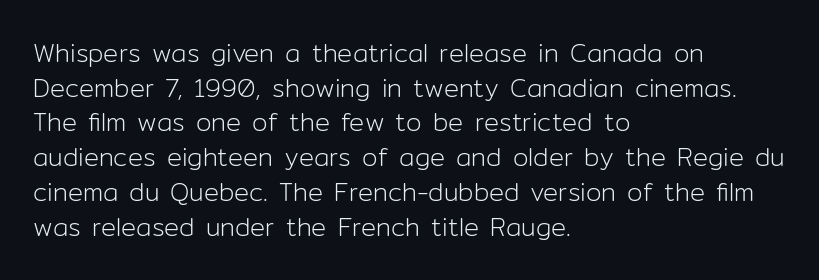
The letters stand straight up with perfectly vertical stems. The typesetter chose a ragged-right arrangement here. What's the leading like? Ordinary, nothing unusual. Nothing unusual about the tracking: characters are spaced as the font intends. Is the stroke heavy? The answer is a plain regular-or-lighter.
